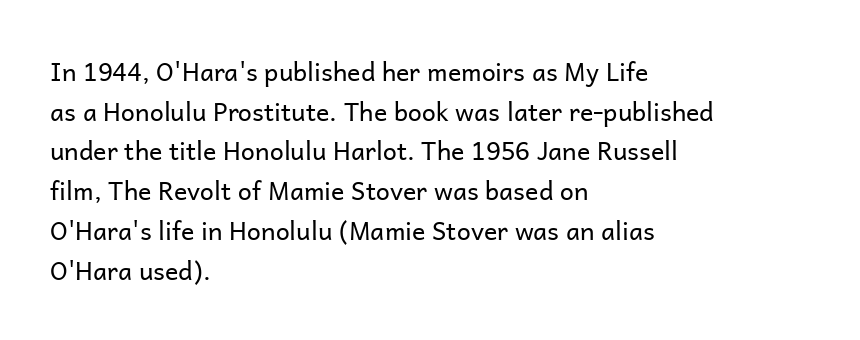
The image shows 25 px text type, upright; set left-aligned, normal line spacing (1.59x), normal letter spacing, not underlined.
